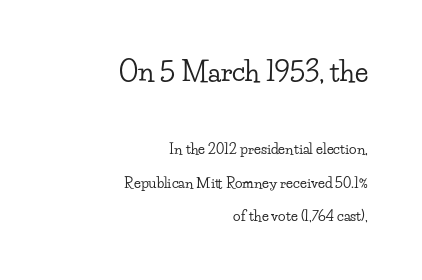
{"italic": "no", "underline": "no", "align": "right", "line_spacing": "loose", "line_spacing_ratio": 2.39, "letter_spacing": "normal", "letter_spacing_em": 0.0, "larger_block": "first", "size_ratio": 1.93, "glyph_px": 27}
